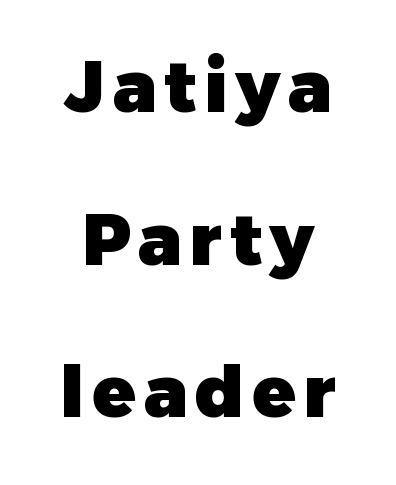
Q: Is the text bold? A: Yes.
Q: Is the text italic (slanted)? A: No, it is upright.
Q: Is the typeface a serif or a sans-serif typeface? A: Sans-serif.
Q: Is the text underlined? A: No.
Q: Is the spacing between lines tight, normal or loose? A: Loose.
Q: Width (condensed, normal, or wide)? A: Normal.
Q: Stroke contrast? A: Low.
Q: x-height? A: Medium.
Q: Monospaced? A: No.
